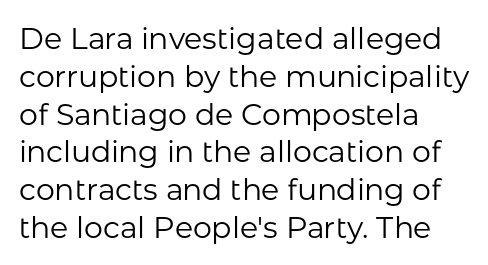
The image shows 30 px regular-weight sans-serif type, upright; set left-aligned, normal line spacing (1.26x), normal letter spacing, not underlined; low stroke contrast and a medium x-height.
